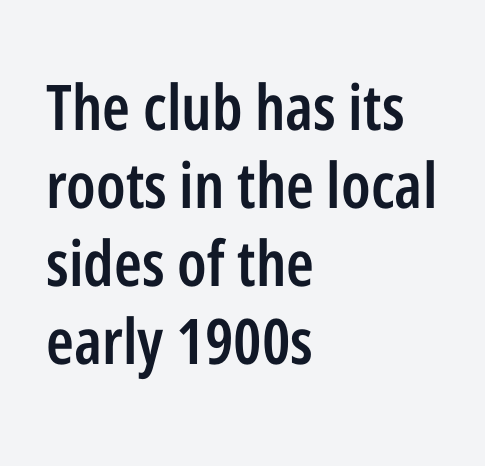
Q: Is the text bold? A: Semi-bold.
Q: Is the text italic (slanted)? A: No, it is upright.
Q: Is the typeface a serif or a sans-serif typeface? A: Sans-serif.
Q: Is the text underlined? A: No.
Q: How is the paragraph aligned? A: Left-aligned.
Q: Is the spacing between letters normal or unusually wide? A: Normal.
Q: Width (condensed, normal, or wide)? A: Condensed.
Q: Stroke contrast? A: Low.
Q: x-height? A: Medium.
Q: Monospaced? A: No.
